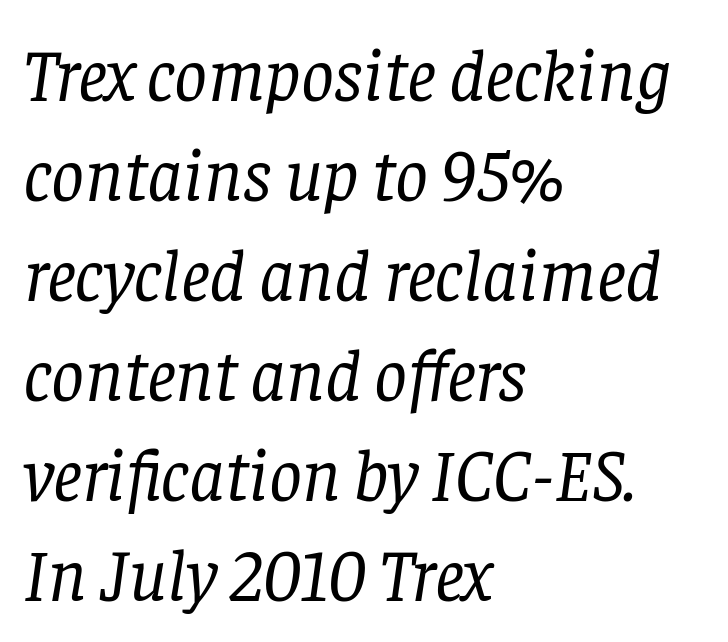
{"serif": "yes", "italic": "yes", "lean": "right", "slant_degrees": 8, "bold": "no", "weight": "regular", "width": "normal", "stroke_contrast": "low", "x_height": "large", "monospaced": "no", "underline": "no", "align": "left", "line_spacing": "normal", "line_spacing_ratio": 1.37, "letter_spacing": "normal", "letter_spacing_em": 0.0, "glyph_px": 73}
